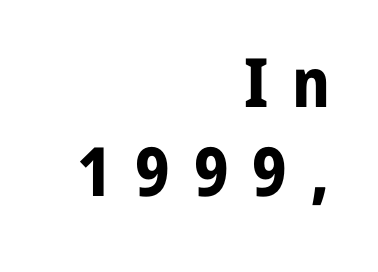
The image shows 68 px bold sans-serif type, upright; set right-aligned, normal line spacing (1.31x), unusually wide letter spacing (+0.35 em), not underlined; low stroke contrast and a medium x-height.
